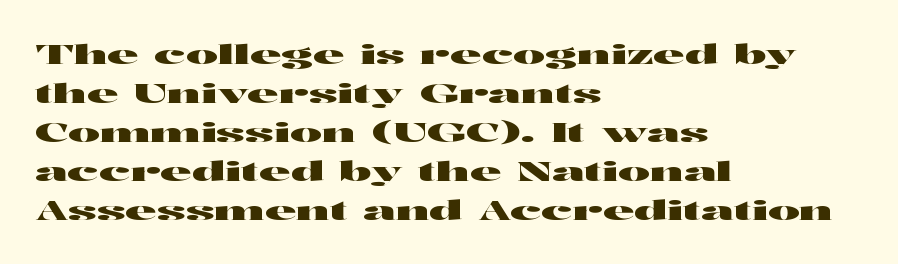
This block has exactly the height ordinary leading produces. The specimen reads as upright at a glance. Letters rest on an invisible, unmarked baseline. Compared with typical body copy, the letter spacing here is the same.
